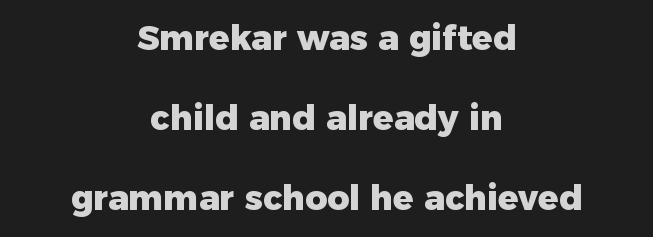
Q: Is the text bold? A: Yes.
Q: Is the text italic (slanted)? A: No, it is upright.
Q: Is the typeface a serif or a sans-serif typeface? A: Sans-serif.
Q: Is the text underlined? A: No.
Q: How is the paragraph aligned? A: Centered.
Q: Is the spacing between letters normal or unusually wide? A: Normal.
Q: Is the spacing between lines tight, normal or loose? A: Loose.
Q: Width (condensed, normal, or wide)? A: Normal.
Q: Stroke contrast? A: Low.
Q: x-height? A: Medium.
Q: Monospaced? A: No.
